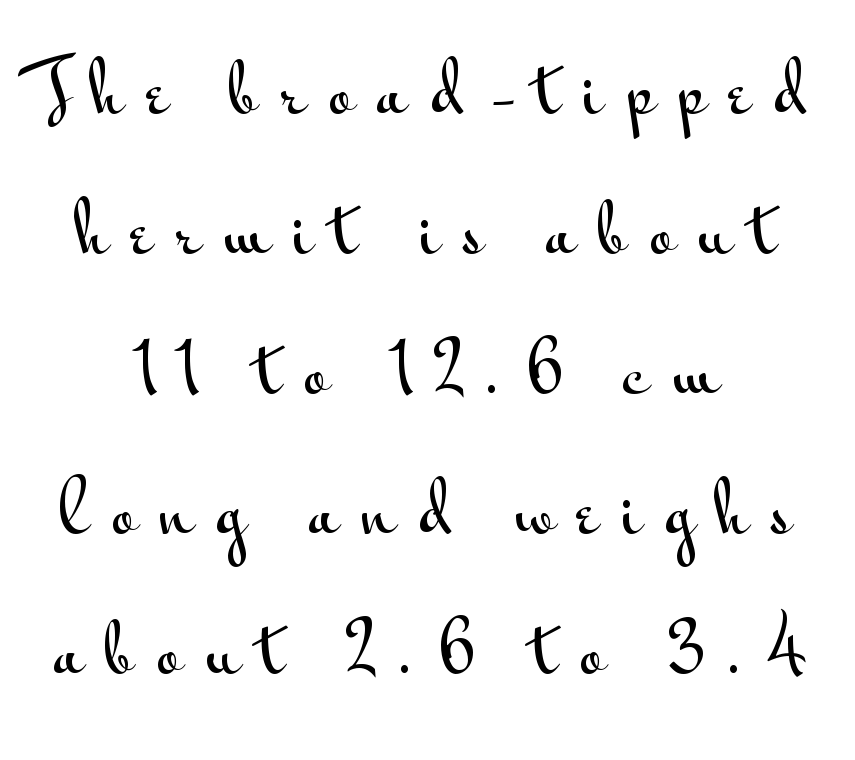
Q: Is the typeface a serif or a sans-serif typeface? A: Sans-serif.
Q: Is the text underlined? A: No.
Q: How is the paragraph aligned? A: Centered.
Q: Is the spacing between letters normal or unusually wide? A: Unusually wide.
Q: Is the spacing between lines tight, normal or loose? A: Loose.
Q: Width (condensed, normal, or wide)? A: Wide.
Q: Stroke contrast? A: Medium.
Q: x-height? A: Small.
Q: Monospaced? A: No.
